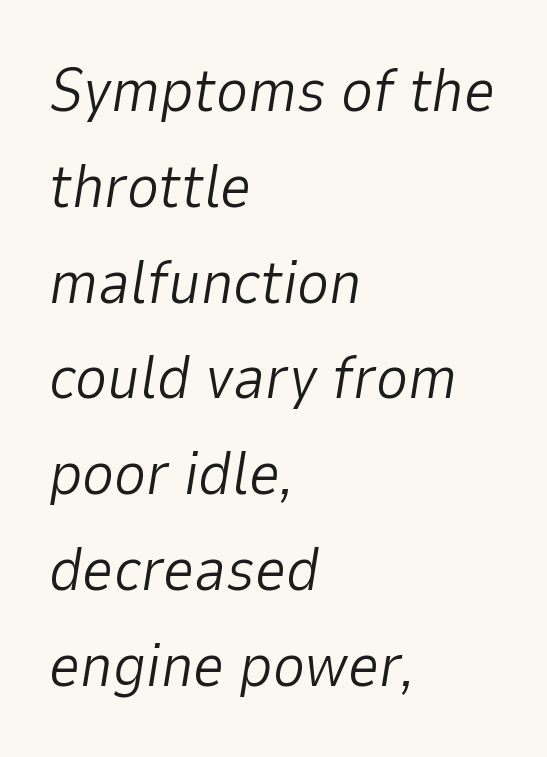
Q: Is the text bold? A: No.
Q: Is the text italic (slanted)? A: Yes, it leans right by about 9 degrees.
Q: Is the text underlined? A: No.
Q: How is the paragraph aligned? A: Left-aligned.
Q: Is the spacing between letters normal or unusually wide? A: Normal.
Q: Is the spacing between lines tight, normal or loose? A: Normal.
Q: Width (condensed, normal, or wide)? A: Normal.
Q: Stroke contrast? A: Low.
Q: x-height? A: Medium.
Q: Monospaced? A: No.
